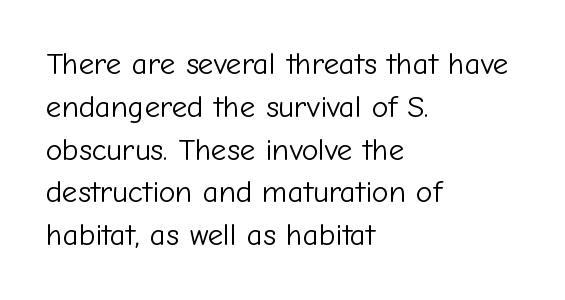
Q: Is the text bold? A: No.
Q: Is the text italic (slanted)? A: No, it is upright.
Q: Is the typeface a serif or a sans-serif typeface? A: Sans-serif.
Q: Is the text underlined? A: No.
Q: How is the paragraph aligned? A: Left-aligned.
Q: Is the spacing between letters normal or unusually wide? A: Normal.
Q: Is the spacing between lines tight, normal or loose? A: Normal.
Q: Width (condensed, normal, or wide)? A: Normal.
Q: Stroke contrast? A: Low.
Q: x-height? A: Medium.
Q: Monospaced? A: No.
